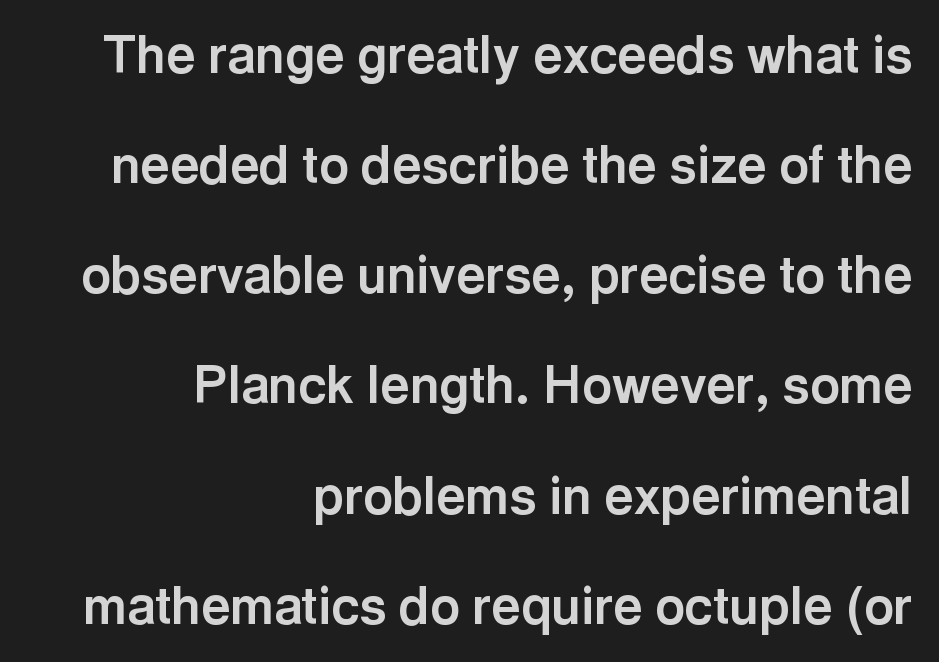
Q: Is the text bold? A: Yes.
Q: Is the text italic (slanted)? A: No, it is upright.
Q: Is the typeface a serif or a sans-serif typeface? A: Sans-serif.
Q: Is the text underlined? A: No.
Q: How is the paragraph aligned? A: Right-aligned.
Q: Is the spacing between letters normal or unusually wide? A: Normal.
Q: Is the spacing between lines tight, normal or loose? A: Loose.
Q: Width (condensed, normal, or wide)? A: Normal.
Q: x-height? A: Medium.
Q: Monospaced? A: No.
